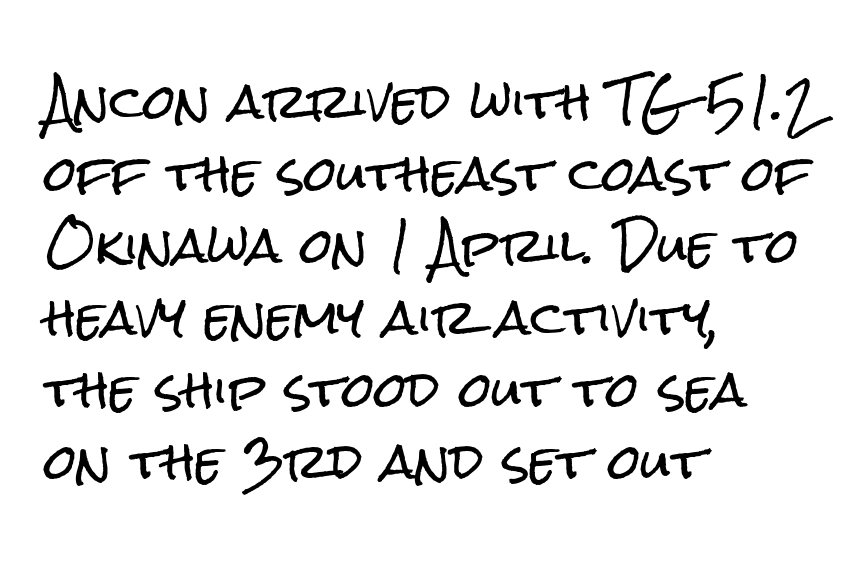
Q: Is the text italic (slanted)? A: No, it is upright.
Q: Is the typeface a serif or a sans-serif typeface? A: Sans-serif.
Q: Is the text underlined? A: No.
Q: How is the paragraph aligned? A: Left-aligned.
Q: Is the spacing between letters normal or unusually wide? A: Normal.
Q: Is the spacing between lines tight, normal or loose? A: Normal.
Q: Width (condensed, normal, or wide)? A: Condensed.
Q: Stroke contrast? A: Low.
Q: x-height? A: Medium.
Q: Monospaced? A: No.
